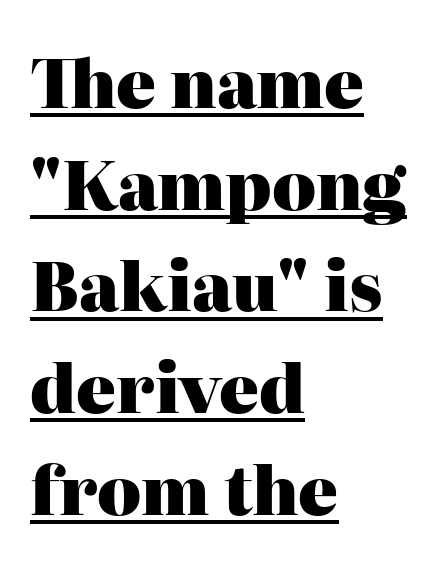
The image shows 66 px heavy serif type, upright; set left-aligned, normal line spacing (1.54x), normal letter spacing, underlined; high stroke contrast and a medium x-height.
